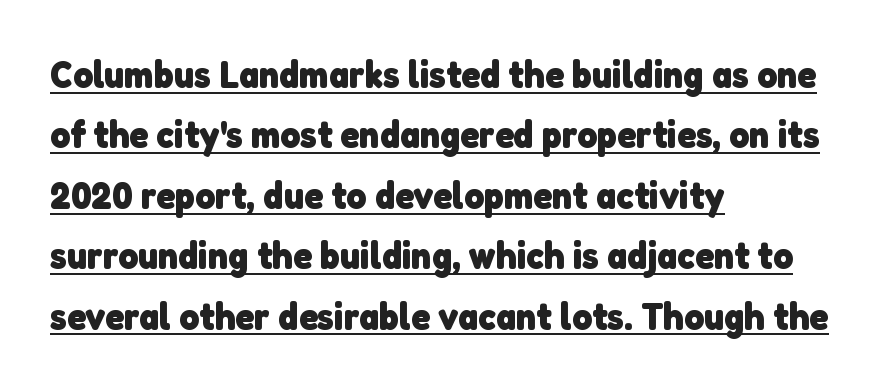
Q: Is the text bold? A: Yes.
Q: Is the typeface a serif or a sans-serif typeface? A: Sans-serif.
Q: Is the text underlined? A: Yes.
Q: How is the paragraph aligned? A: Left-aligned.
Q: Is the spacing between letters normal or unusually wide? A: Normal.
Q: Is the spacing between lines tight, normal or loose? A: Normal.
Q: Width (condensed, normal, or wide)? A: Normal.
Q: Stroke contrast? A: Low.
Q: x-height? A: Medium.
Q: Monospaced? A: No.
